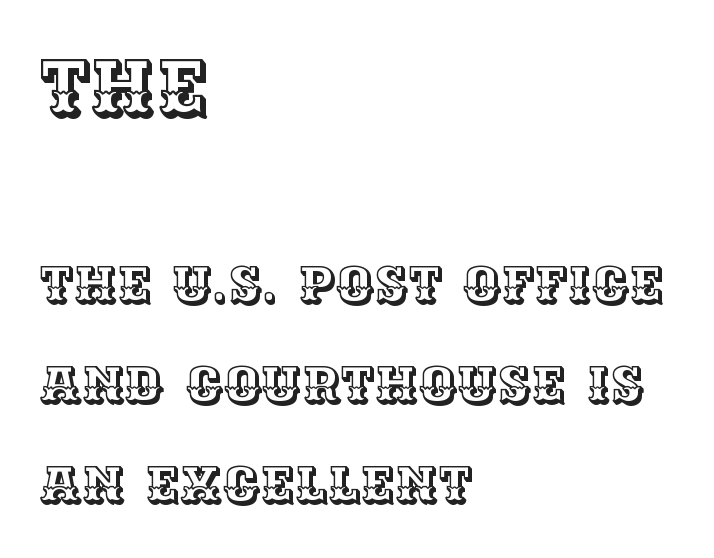
{"italic": "no", "width": "normal", "x_height": "large", "monospaced": "no", "underline": "no", "align": "left", "line_spacing": "loose", "line_spacing_ratio": 1.92, "letter_spacing": "normal", "letter_spacing_em": 0.0, "larger_block": "first", "size_ratio": 1.5, "glyph_px": 78}
